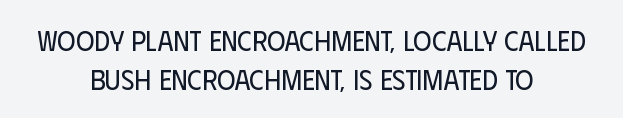
The image shows 28 px regular-weight, condensed sans-serif type, upright; set centered, normal line spacing (1.39x), normal letter spacing, not underlined; low stroke contrast and a large x-height.
